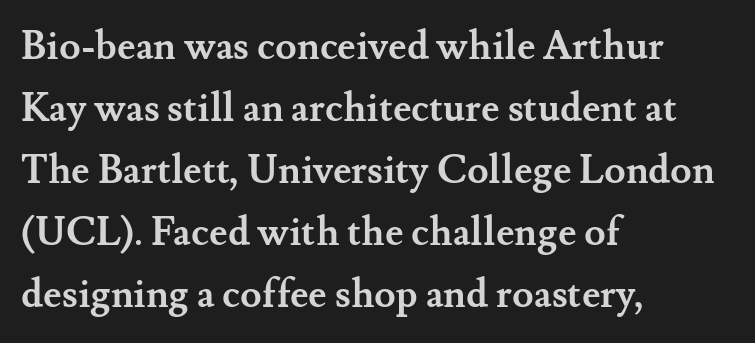
{"serif": "yes", "italic": "no", "bold": "yes", "weight": "semibold", "width": "normal", "stroke_contrast": "medium", "x_height": "small", "monospaced": "no", "underline": "no", "align": "left", "line_spacing": "normal", "line_spacing_ratio": 1.59, "letter_spacing": "normal", "letter_spacing_em": 0.0, "glyph_px": 39}
